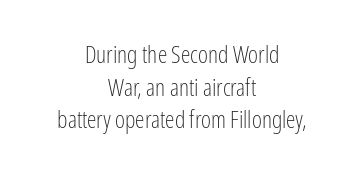
Casual observation: everything's sitting right in the middle. Does the lettering tilt? It doesn't — this is upright. The typeface has the unassuming heft of standard copy or less. In terms of letterspacing, this is plain default setting.
